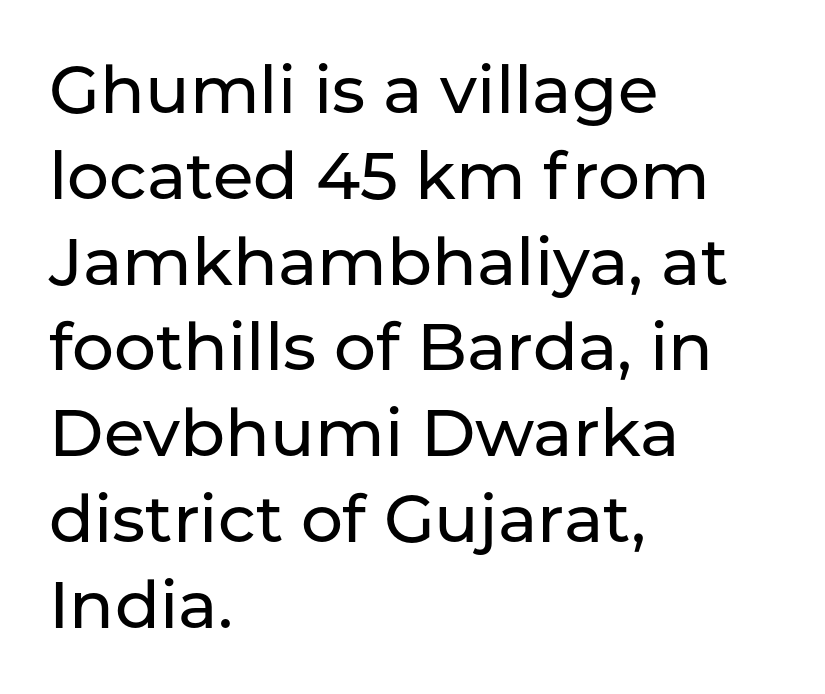
All the whitespace from short lines collects on the right. What stands out about the letter spacing? Nothing — it is the standard amount. Any mark beneath the type? The region is blank. The space between consecutive lines is moderate. The rendering uses natural spacing where letterforms have individual widths. The rendering shows plain stroke endings on the letterforms — a sans-serif design.
